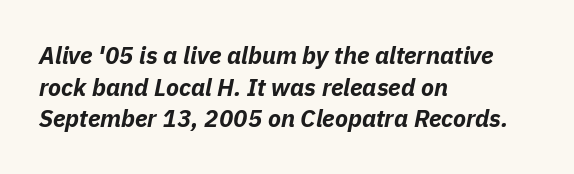
Q: Is the text bold? A: Yes.
Q: Is the text italic (slanted)? A: Yes, it leans right by about 11 degrees.
Q: Is the text underlined? A: No.
Q: How is the paragraph aligned? A: Left-aligned.
Q: Is the spacing between letters normal or unusually wide? A: Normal.
Q: Is the spacing between lines tight, normal or loose? A: Normal.
